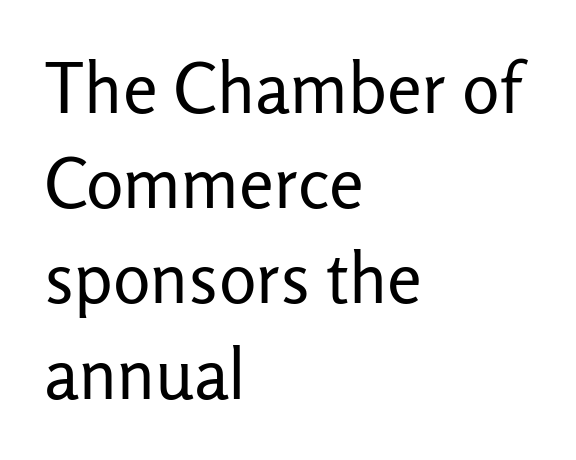
Q: Is the text bold? A: No.
Q: Is the text italic (slanted)? A: No, it is upright.
Q: Is the typeface a serif or a sans-serif typeface? A: Sans-serif.
Q: Is the text underlined? A: No.
Q: How is the paragraph aligned? A: Left-aligned.
Q: Is the spacing between letters normal or unusually wide? A: Normal.
Q: Is the spacing between lines tight, normal or loose? A: Normal.
Q: Width (condensed, normal, or wide)? A: Normal.
Q: Stroke contrast? A: Low.
Q: x-height? A: Medium.
Q: Monospaced? A: No.
